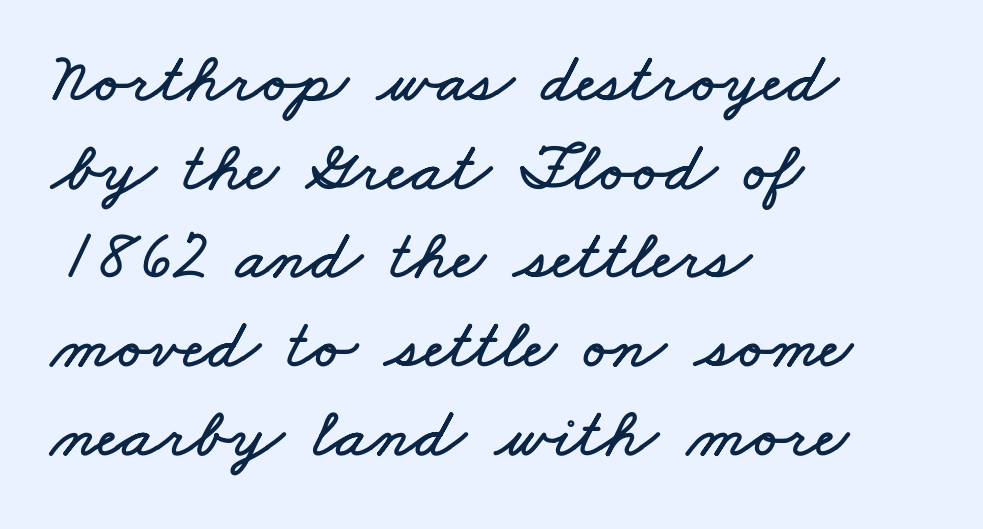
Inter-character spacing is left at the font's built-in metrics. Which margin do the lines hug? The left one — the right edge is uneven. Is this a fixed-width face? No — the glyphs have proportional, varying widths. Whoever set this chose a conventional vertical rhythm.
